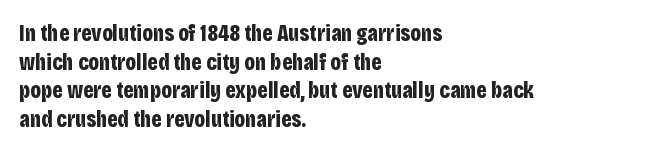
The image shows 23 px bold type, upright; set left-aligned, normal line spacing (1.25x), normal letter spacing, not underlined.
